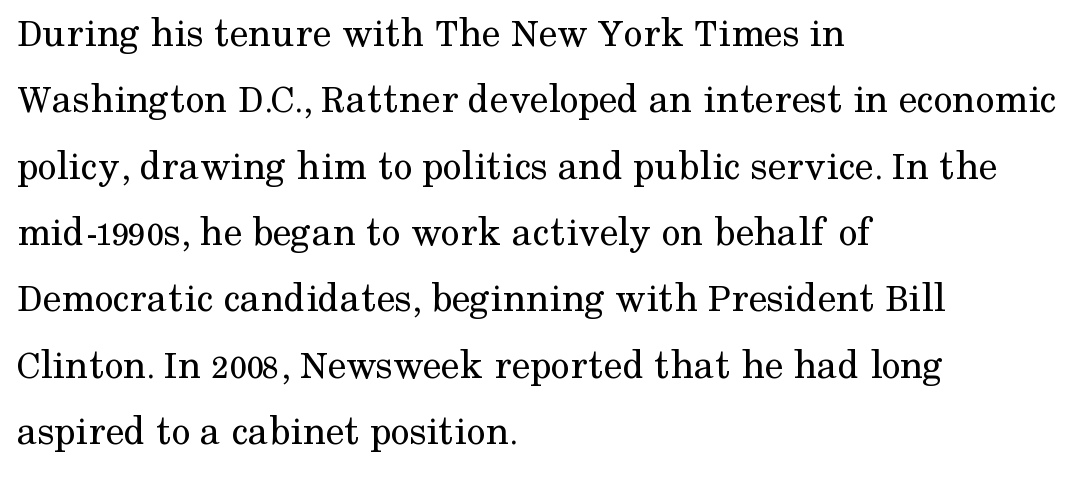
Ordinary non-slanted type is in use. Successive baselines arrive at the customary interval. Font category for this specimen: serif. The passage shown is typed in a proportional face where columns would drift.
